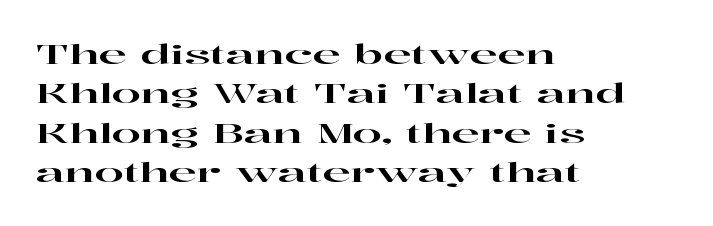
This rendering features lettering with no underline. Every row of glyphs begins at an identical x-position on the left. The leading is moderate, giving the passage an even texture. When letters stand straight like this, we call the style roman or upright.
